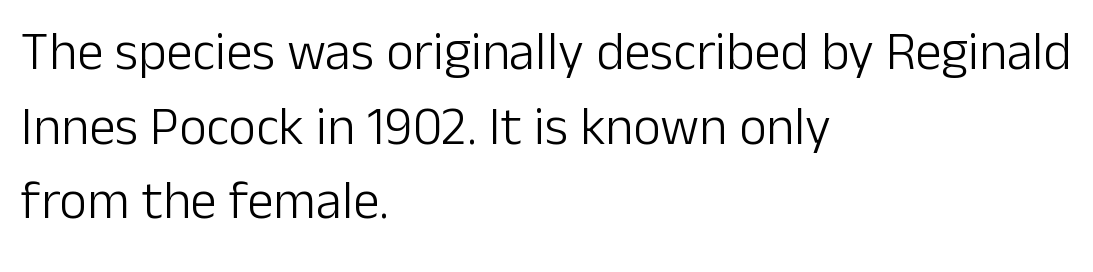
Q: Is the text bold? A: No.
Q: Is the text italic (slanted)? A: No, it is upright.
Q: Is the typeface a serif or a sans-serif typeface? A: Sans-serif.
Q: Is the text underlined? A: No.
Q: How is the paragraph aligned? A: Left-aligned.
Q: Is the spacing between letters normal or unusually wide? A: Normal.
Q: Is the spacing between lines tight, normal or loose? A: Normal.
Q: Width (condensed, normal, or wide)? A: Normal.
Q: Stroke contrast? A: Low.
Q: x-height? A: Medium.
Q: Monospaced? A: No.
